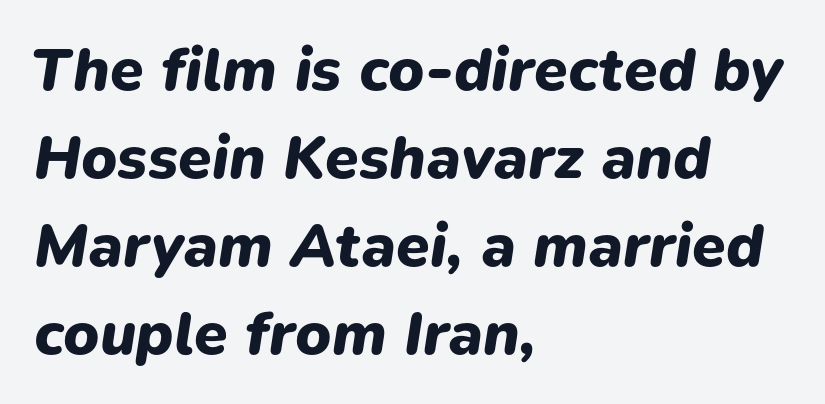
Q: Is the text bold? A: Yes.
Q: Is the text italic (slanted)? A: Yes, it leans right by about 9 degrees.
Q: Is the text underlined? A: No.
Q: How is the paragraph aligned? A: Left-aligned.
Q: Is the spacing between letters normal or unusually wide? A: Normal.
Q: Is the spacing between lines tight, normal or loose? A: Normal.
Q: Width (condensed, normal, or wide)? A: Normal.
Q: Stroke contrast? A: Low.
Q: x-height? A: Medium.
Q: Monospaced? A: No.
